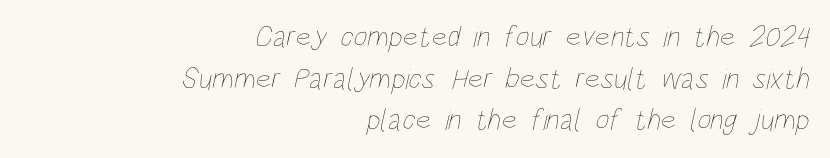
The image shows 30 px thin, condensed type; set right-aligned, normal line spacing (1.39x), normal letter spacing, not underlined; low stroke contrast and a large x-height.
